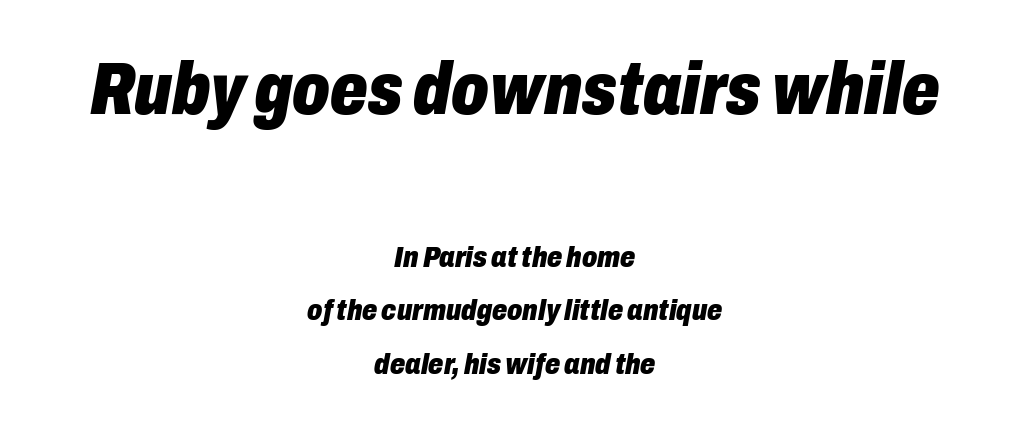
{"italic": "yes", "lean": "right", "slant_degrees": 10, "bold": "yes", "weight": "heavy", "width": "condensed", "stroke_contrast": "low", "x_height": "medium", "monospaced": "no", "underline": "no", "align": "center", "line_spacing_ratio": 1.78, "letter_spacing": "normal", "letter_spacing_em": 0.0, "larger_block": "first", "size_ratio": 2.47, "glyph_px": 74}
